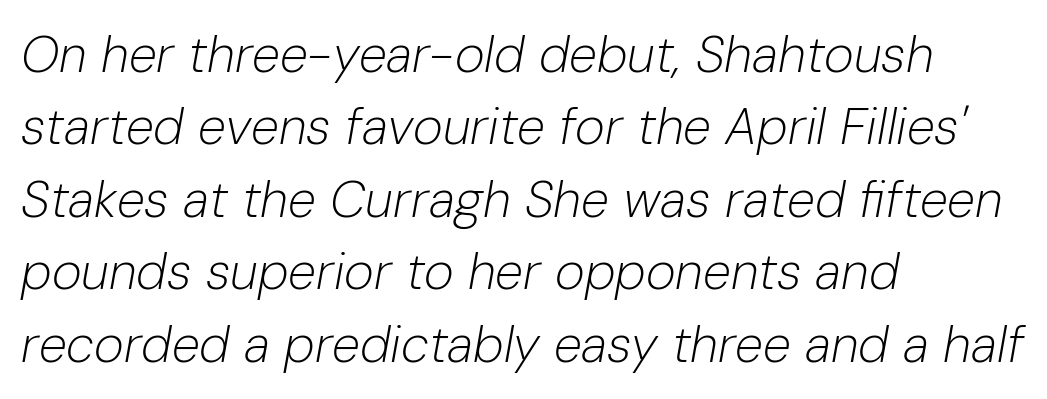
The image shows 51 px light type, italic (leaning right); set left-aligned, normal line spacing (1.42x), normal letter spacing, not underlined; low stroke contrast and a medium x-height.
